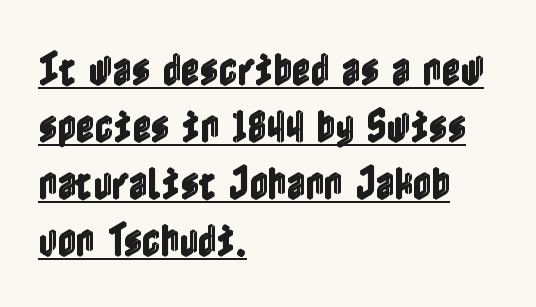
Q: Is the text italic (slanted)? A: No, it is upright.
Q: Is the text underlined? A: Yes.
Q: How is the paragraph aligned? A: Left-aligned.
Q: Is the spacing between letters normal or unusually wide? A: Normal.
Q: Is the spacing between lines tight, normal or loose? A: Normal.
Q: Width (condensed, normal, or wide)? A: Condensed.
Q: x-height? A: Medium.
